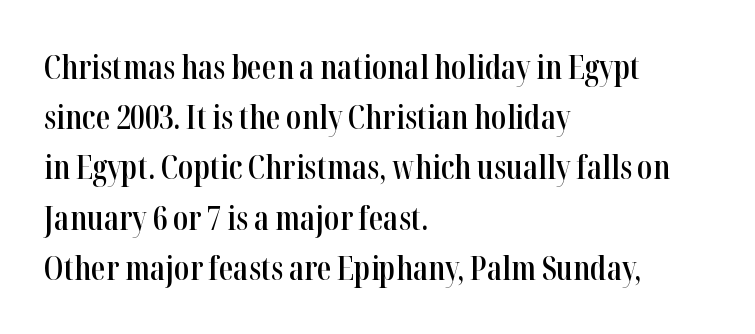
Q: Is the text bold? A: Semi-bold.
Q: Is the text italic (slanted)? A: No, it is upright.
Q: Is the typeface a serif or a sans-serif typeface? A: Serif.
Q: Is the text underlined? A: No.
Q: How is the paragraph aligned? A: Left-aligned.
Q: Is the spacing between letters normal or unusually wide? A: Normal.
Q: Is the spacing between lines tight, normal or loose? A: Normal.
Q: Width (condensed, normal, or wide)? A: Condensed.
Q: Stroke contrast? A: High.
Q: x-height? A: Medium.
Q: Monospaced? A: No.
